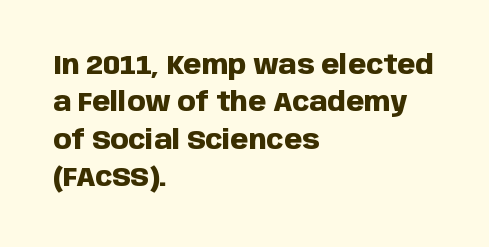
{"italic": "no", "bold": "yes", "underline": "no", "align": "left", "line_spacing": "normal", "line_spacing_ratio": 1.44, "letter_spacing": "normal", "letter_spacing_em": 0.0, "glyph_px": 26}
